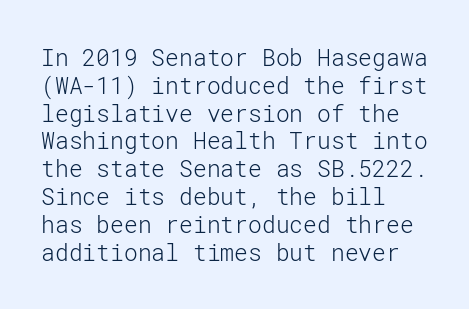
The image shows 23 px text type, upright; set left-aligned, line spacing 1.21x, normal letter spacing, not underlined.
